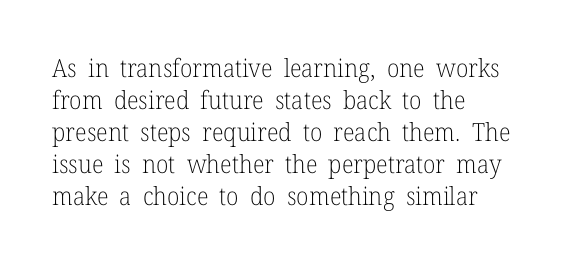
Glance below the letters and you will spot only blank space. The weight tops out at a normal text grade. Teacher's note: observe the even left margin — that is flush-left alignment. Interline gaps are of average width in this sample. In terms of posture, this sample is upright.
